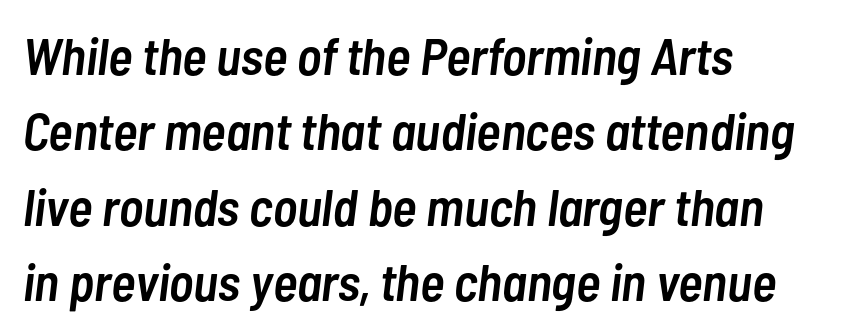
The image shows 52 px semibold, condensed type, italic (leaning right); set left-aligned, normal line spacing (1.45x), normal letter spacing, not underlined; low stroke contrast and a medium x-height.
